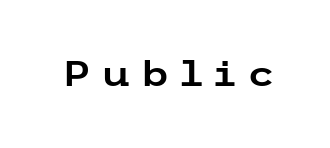
The image shows 34 px wide sans-serif type, upright; set unusually wide letter spacing (+0.28 em), not underlined; low stroke contrast and a medium x-height.
